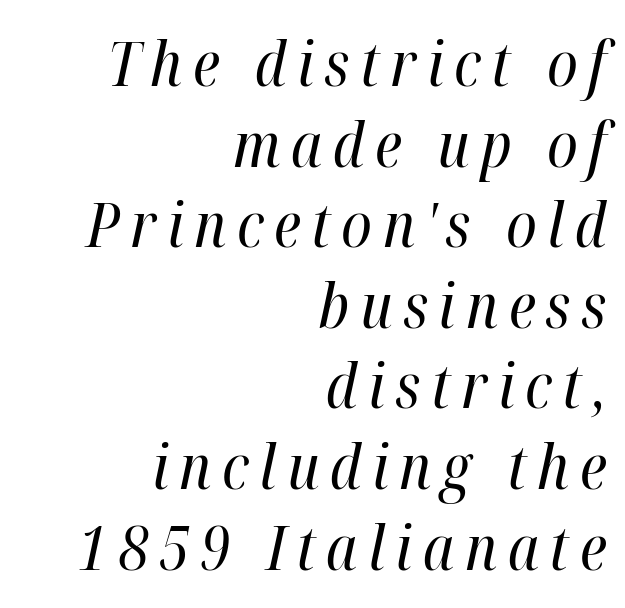
{"italic": "yes", "lean": "right", "slant_degrees": 12, "bold": "no", "weight": "regular", "width": "condensed", "stroke_contrast": "high", "x_height": "medium", "monospaced": "no", "underline": "no", "align": "right", "line_spacing": "normal", "line_spacing_ratio": 1.3, "glyph_px": 62}
